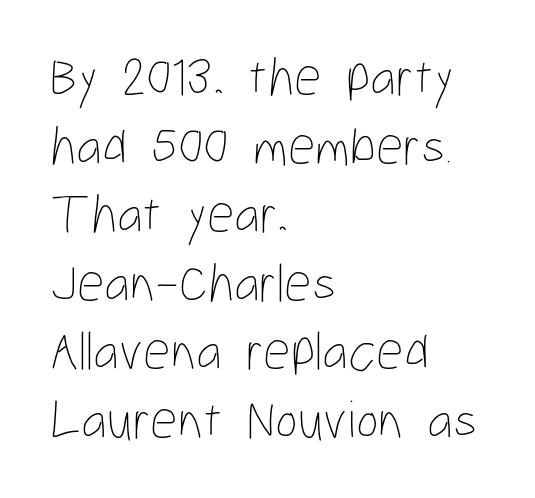
Q: Is the text bold? A: No.
Q: Is the text italic (slanted)? A: No, it is upright.
Q: Is the text underlined? A: No.
Q: How is the paragraph aligned? A: Left-aligned.
Q: Is the spacing between letters normal or unusually wide? A: Normal.
Q: Is the spacing between lines tight, normal or loose? A: Normal.
Q: Width (condensed, normal, or wide)? A: Condensed.
Q: Stroke contrast? A: Low.
Q: x-height? A: Medium.
Q: Monospaced? A: No.
